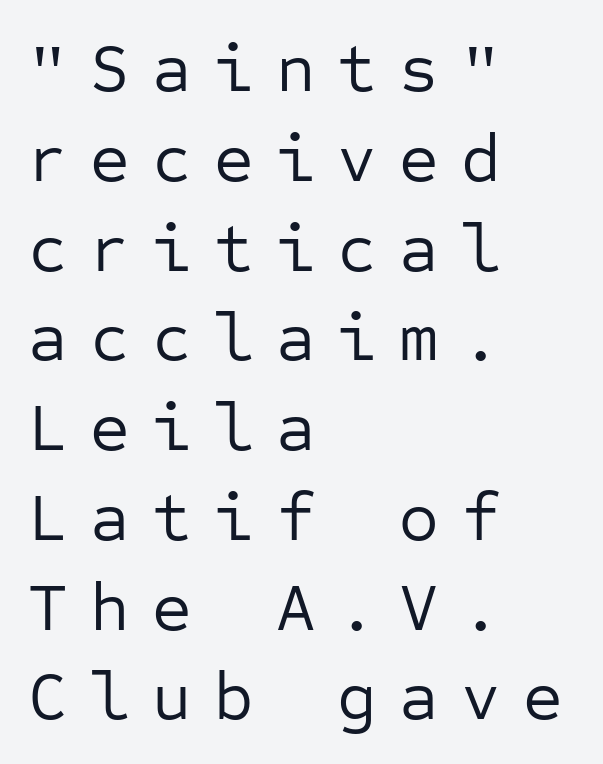
{"serif": "no", "italic": "no", "bold": "no", "weight": "regular", "width": "normal", "stroke_contrast": "low", "x_height": "medium", "monospaced": "yes", "underline": "no", "align": "left", "line_spacing": "normal", "line_spacing_ratio": 1.32, "letter_spacing": "wide", "letter_spacing_em": 0.33, "glyph_px": 68}
